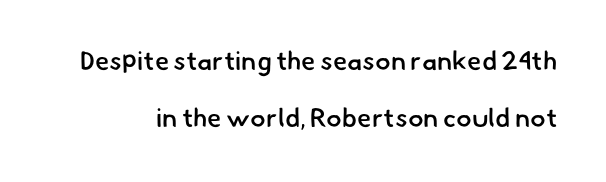
The image shows 26 px text type; set loose line spacing (2.19x), normal letter spacing, not underlined.
